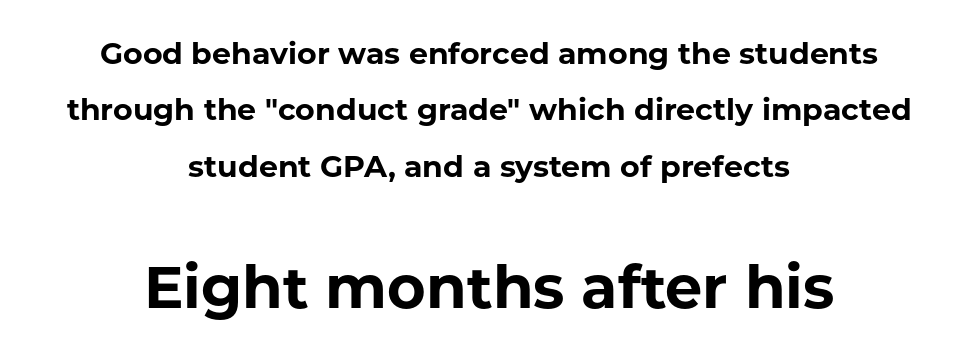
Q: Is the text bold? A: Yes.
Q: Is the text italic (slanted)? A: No, it is upright.
Q: Is the typeface a serif or a sans-serif typeface? A: Sans-serif.
Q: Is the text underlined? A: No.
Q: How is the paragraph aligned? A: Centered.
Q: Is the spacing between letters normal or unusually wide? A: Normal.
Q: Which block of text is set in a larger size, the first (top) or the second (bottom)? A: The second (bottom) one.
Q: Width (condensed, normal, or wide)? A: Normal.
Q: Stroke contrast? A: Low.
Q: x-height? A: Medium.
Q: Monospaced? A: No.
